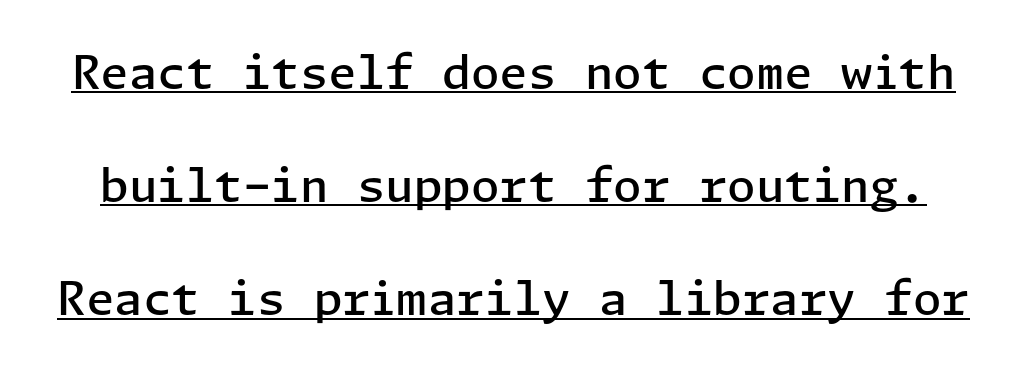
The image shows 46 px semibold sans-serif type, upright; set loose line spacing (2.46x), normal letter spacing, underlined; low stroke contrast and a medium x-height.
